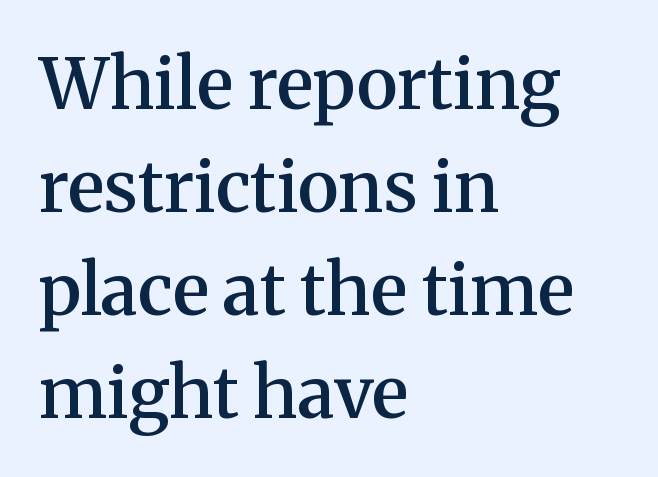
{"serif": "yes", "italic": "no", "bold": "semi", "weight": "semibold", "width": "normal", "stroke_contrast": "medium", "x_height": "medium", "monospaced": "no", "underline": "no", "align": "left", "line_spacing": "normal", "line_spacing_ratio": 1.45, "letter_spacing": "normal", "letter_spacing_em": 0.0, "glyph_px": 71}
